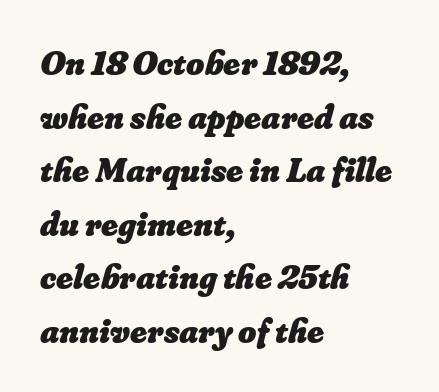
The image shows 35 px heavy type; set left-aligned, normal line spacing (1.53x), normal letter spacing, not underlined; low stroke contrast and a small x-height.
